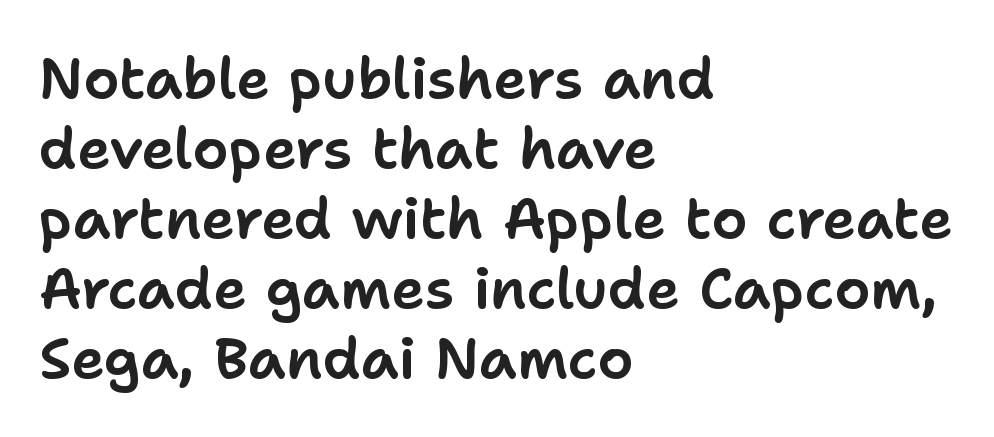
{"serif": "no", "italic": "no", "width": "normal", "stroke_contrast": "low", "x_height": "medium", "monospaced": "no", "underline": "no", "align": "left", "line_spacing_ratio": 1.23, "letter_spacing": "normal", "letter_spacing_em": 0.0, "glyph_px": 57}
